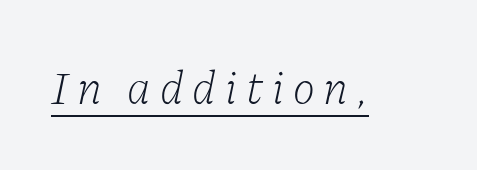
Q: Is the text bold? A: No.
Q: Is the text italic (slanted)? A: Yes, it leans right by about 11 degrees.
Q: Is the typeface a serif or a sans-serif typeface? A: Serif.
Q: Is the text underlined? A: Yes.
Q: Width (condensed, normal, or wide)? A: Normal.
Q: Stroke contrast? A: Low.
Q: x-height? A: Medium.
Q: Monospaced? A: No.
